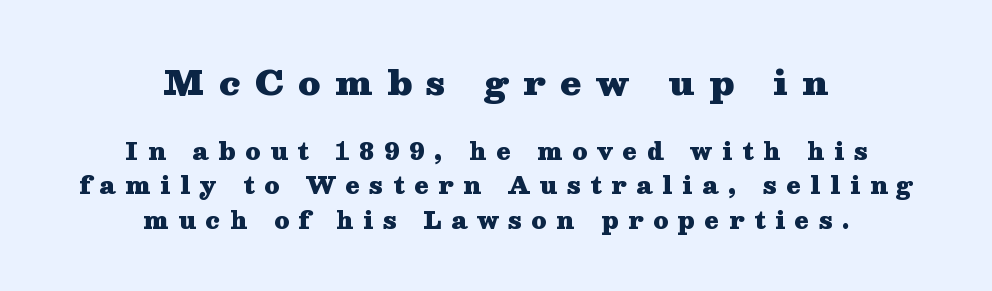
The image shows 34 px heavy, wide serif type, upright; set centered, normal line spacing (1.51x), unusually wide letter spacing (+0.43 em), not underlined; the first (top) block is 1.48x larger; medium stroke contrast and a medium x-height.
